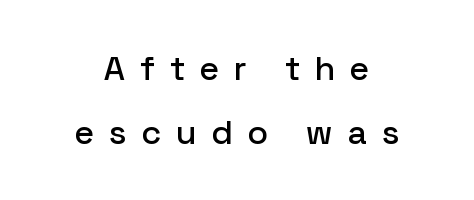
Q: Is the text italic (slanted)? A: No, it is upright.
Q: Is the typeface a serif or a sans-serif typeface? A: Sans-serif.
Q: Is the text underlined? A: No.
Q: How is the paragraph aligned? A: Centered.
Q: Is the spacing between letters normal or unusually wide? A: Unusually wide.
Q: Width (condensed, normal, or wide)? A: Normal.
Q: Stroke contrast? A: Low.
Q: x-height? A: Medium.
Q: Monospaced? A: No.
